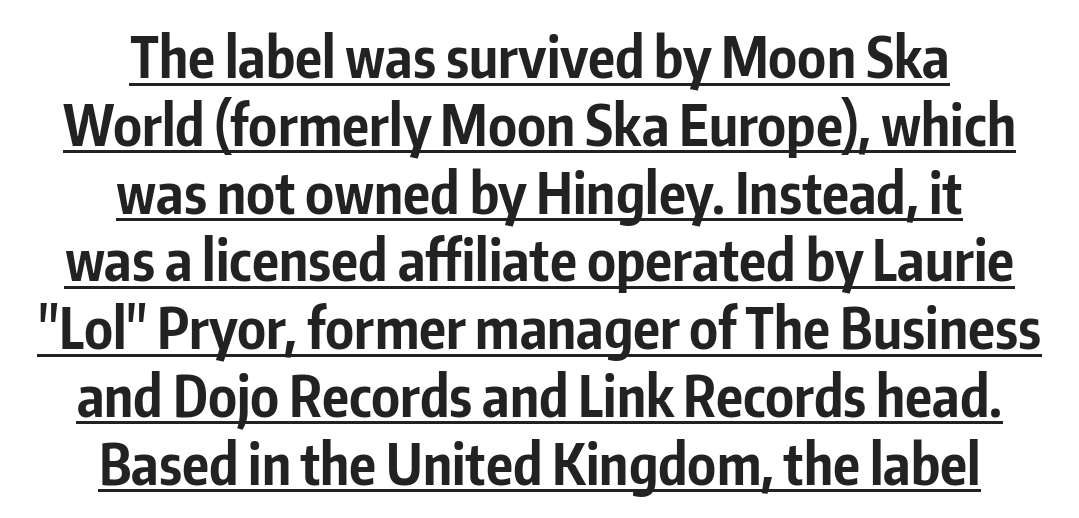
Short and long lines alike share a common midpoint. Do the letters lean? They stand straight. A typesetter would label this face a sans. Pretty heavy lettering here — definitely bold. You could not count columns in this text — the font is proportionally spaced. Caption: standard tracking, unaltered.
